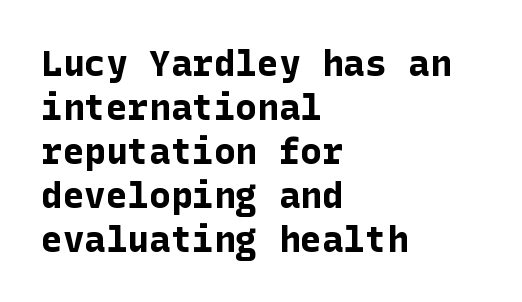
{"serif": "no", "italic": "no", "bold": "yes", "weight": "bold", "width": "normal", "stroke_contrast": "low", "x_height": "medium", "underline": "no", "align": "left", "line_spacing_ratio": 1.22, "letter_spacing": "normal", "letter_spacing_em": 0.0, "glyph_px": 36}
